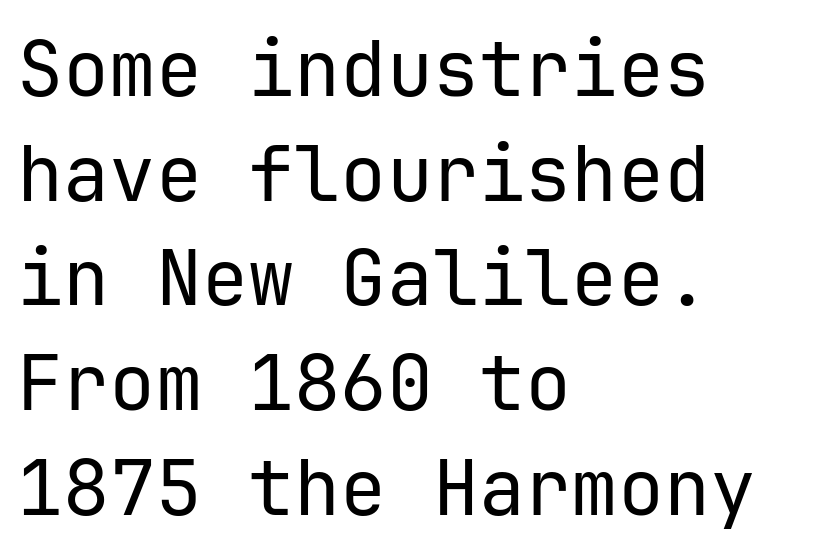
Layout note: lines flush left. No feet cap the strokes, marking this as sans-serif type. The passage shown is not bold in any degree. Each letter, wide or thin by design, is forced into the same width here.
